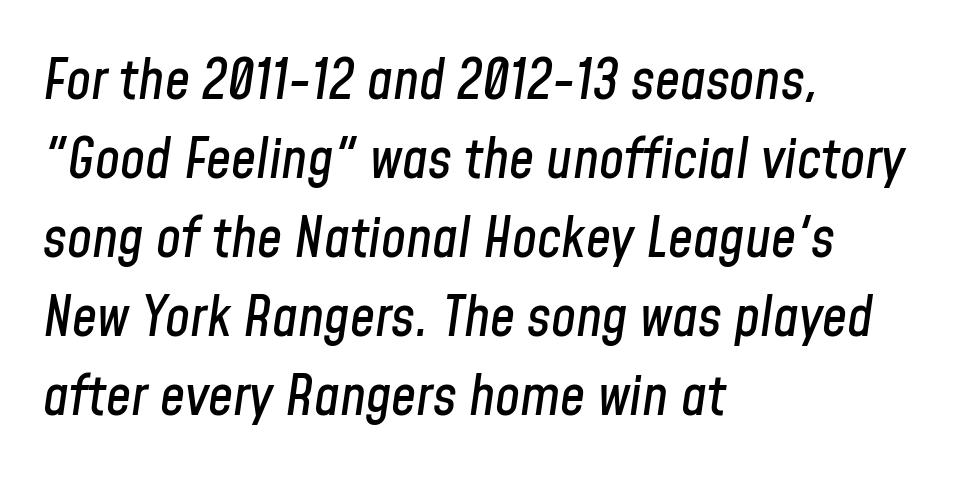
Q: Is the text italic (slanted)? A: Yes, it leans right by about 8 degrees.
Q: Is the text underlined? A: No.
Q: How is the paragraph aligned? A: Left-aligned.
Q: Is the spacing between letters normal or unusually wide? A: Normal.
Q: Is the spacing between lines tight, normal or loose? A: Normal.
Q: Width (condensed, normal, or wide)? A: Condensed.
Q: Stroke contrast? A: Low.
Q: x-height? A: Medium.
Q: Monospaced? A: No.
